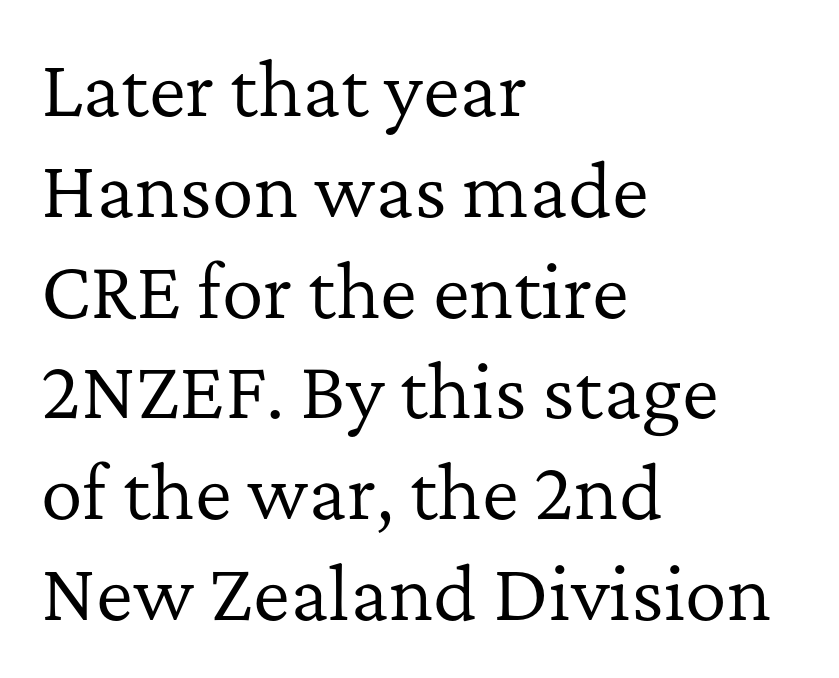
{"serif": "yes", "italic": "no", "bold": "no", "weight": "regular", "width": "normal", "stroke_contrast": "low", "x_height": "medium", "monospaced": "no", "underline": "no", "align": "left", "line_spacing": "normal", "line_spacing_ratio": 1.44, "letter_spacing": "normal", "letter_spacing_em": 0.0, "glyph_px": 70}
